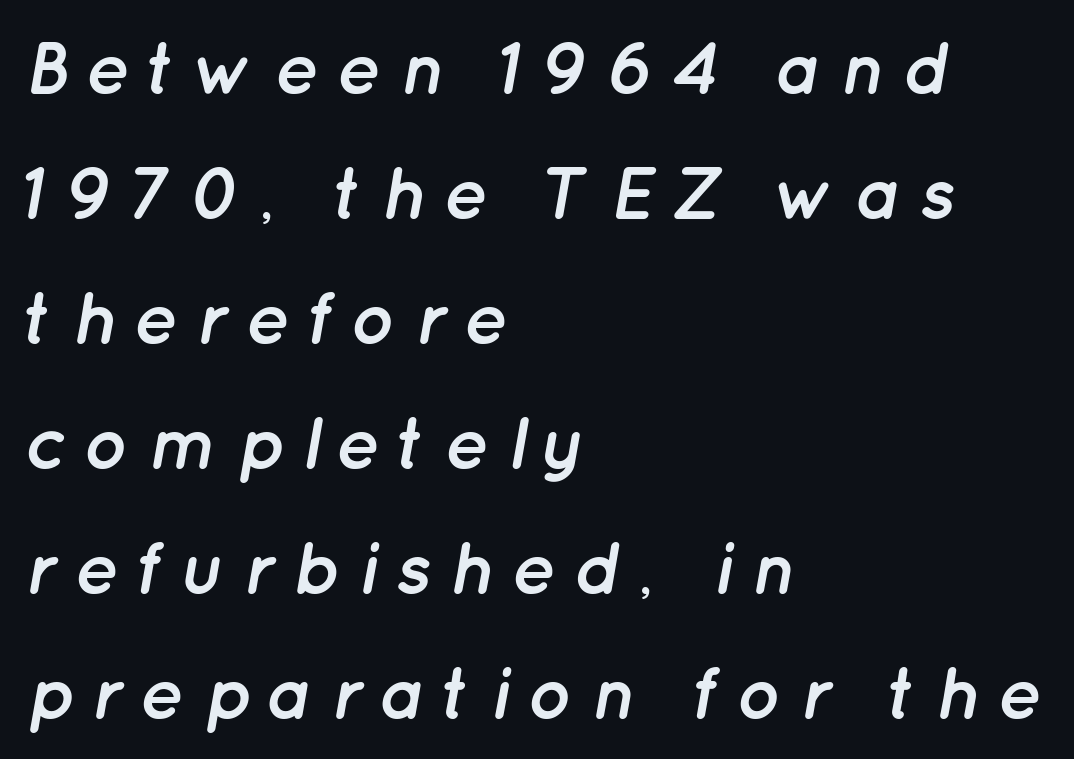
{"italic": "yes", "lean": "right", "slant_degrees": 12, "bold": "yes", "weight": "semibold", "width": "normal", "stroke_contrast": "low", "x_height": "medium", "monospaced": "no", "underline": "no", "align": "left", "line_spacing": "normal", "line_spacing_ratio": 1.69, "letter_spacing": "wide", "letter_spacing_em": 0.23, "glyph_px": 74}
